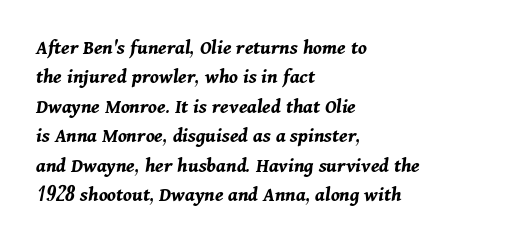
{"italic": "yes", "lean": "right", "slant_degrees": 11, "bold": "yes", "underline": "no", "align": "left", "line_spacing": "normal", "line_spacing_ratio": 1.4, "letter_spacing": "normal", "letter_spacing_em": 0.0, "glyph_px": 21}
